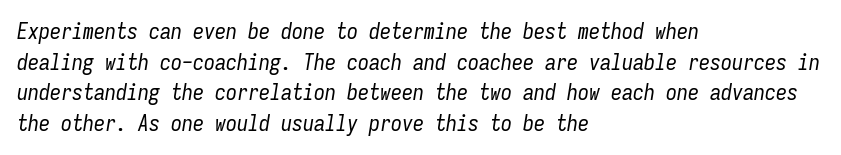
{"italic": "yes", "lean": "right", "slant_degrees": 9, "bold": "no", "underline": "no", "align": "left", "line_spacing": "normal", "line_spacing_ratio": 1.39, "letter_spacing": "normal", "letter_spacing_em": 0.0, "glyph_px": 22}
